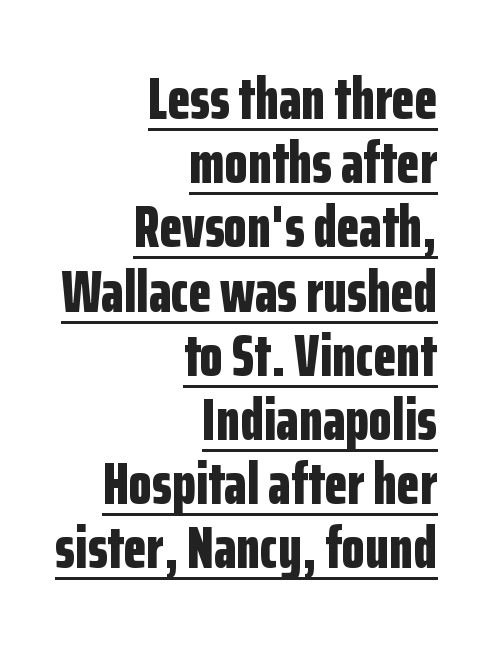
When letters stand straight like this, we call the style roman or upright. The glyphs in this specimen are sans serif. This sample has the flowing, uneven cadence of proportional lettering. How are the letters spaced? Ordinarily, with no added tracking.
